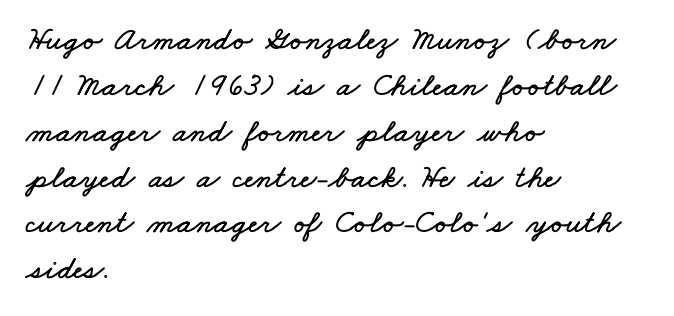
The image shows 33 px wide type; set left-aligned, normal line spacing (1.39x), normal letter spacing, not underlined; low stroke contrast and a small x-height.
